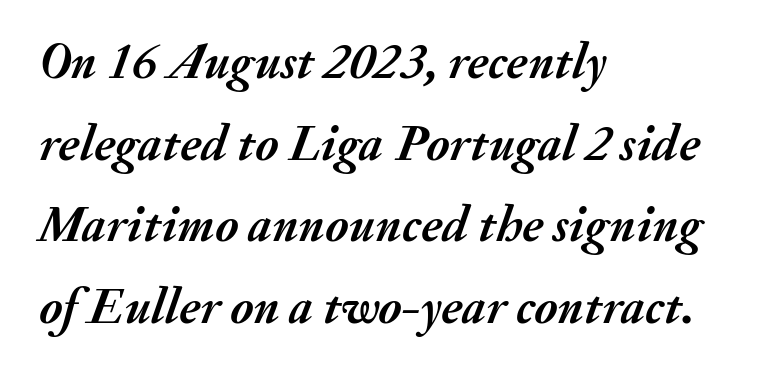
{"italic": "yes", "lean": "right", "slant_degrees": 20, "bold": "yes", "weight": "semibold", "width": "normal", "stroke_contrast": "medium", "x_height": "small", "monospaced": "no", "underline": "no", "align": "left", "line_spacing": "normal", "line_spacing_ratio": 1.6, "letter_spacing": "normal", "letter_spacing_em": 0.0, "glyph_px": 51}
